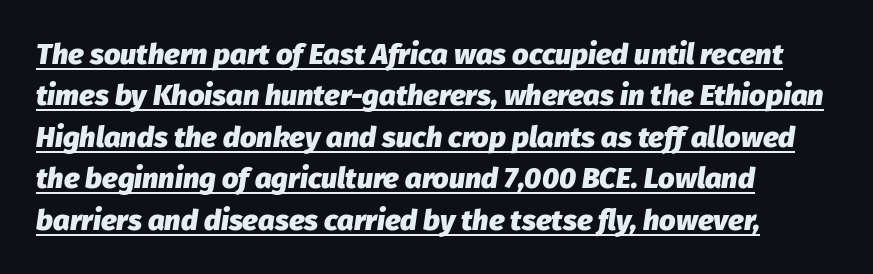
{"italic": "yes", "lean": "right", "slant_degrees": 8, "bold": "yes", "weight": "heavy", "width": "normal", "stroke_contrast": "low", "x_height": "medium", "monospaced": "no", "underline": "yes", "align": "left", "line_spacing": "normal", "line_spacing_ratio": 1.43, "letter_spacing": "normal", "letter_spacing_em": 0.0, "glyph_px": 29}
